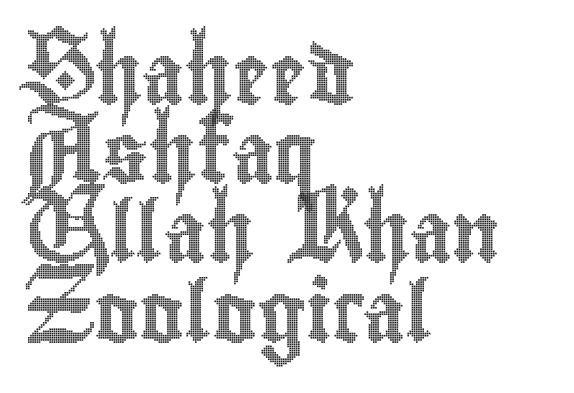
One glance says typical: line gaps are just what's usual. The zone under the glyphs is completely vacant. You could not count columns in this text — the font is proportionally spaced. Inter-character spacing is left at the font's built-in metrics. Leftover space on each line is placed entirely after the last word.
